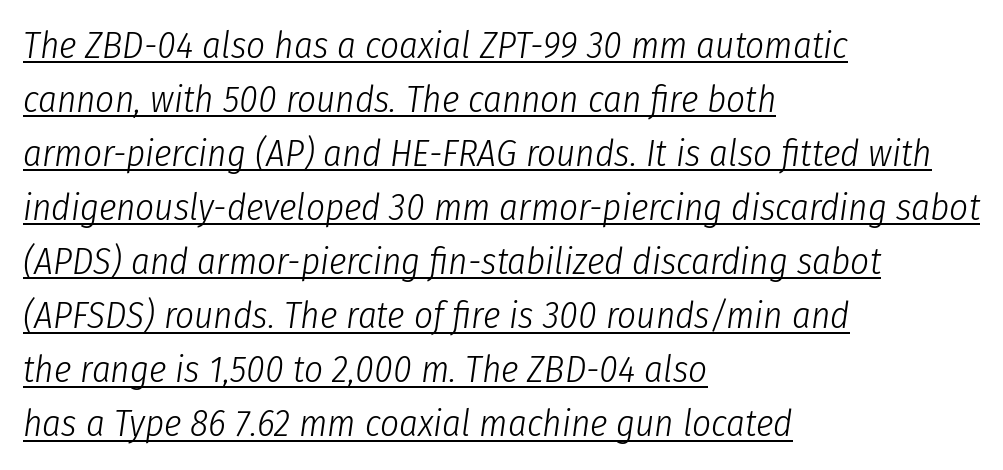
Is the type heavy? It reads as light-to-regular instead. Notice how a bar underscores the lettering throughout. Interline gaps are of average width in this sample. The letters advance in unequal steps, a hallmark of proportional type.
